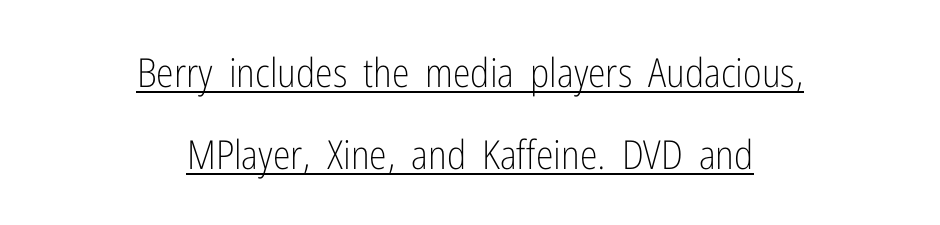
The image shows 40 px light, condensed sans-serif type, upright; set centered, loose line spacing (2.05x), normal letter spacing, underlined; low stroke contrast and a medium x-height.
